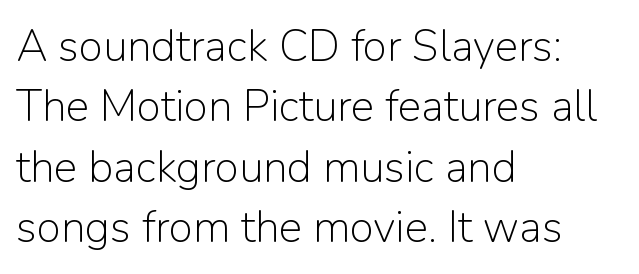
{"serif": "no", "italic": "no", "bold": "no", "weight": "light", "width": "normal", "stroke_contrast": "low", "x_height": "medium", "monospaced": "no", "underline": "no", "align": "left", "line_spacing": "normal", "line_spacing_ratio": 1.37, "letter_spacing": "normal", "letter_spacing_em": 0.0, "glyph_px": 44}
